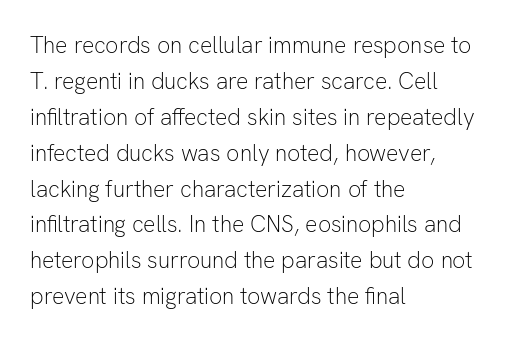
The image shows 23 px text type, upright; set left-aligned, normal line spacing (1.56x), normal letter spacing, not underlined.
